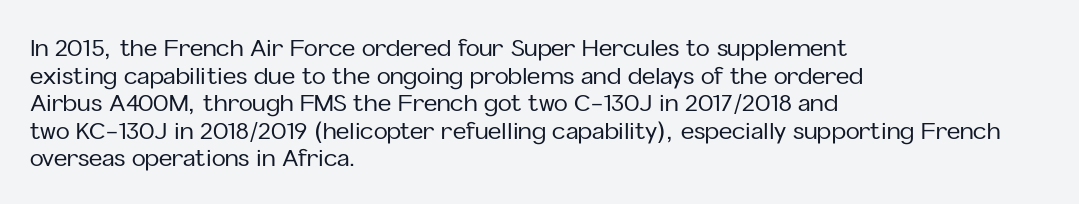
The image shows 23 px text type, upright; set left-aligned, line spacing 1.2x, normal letter spacing, not underlined.
